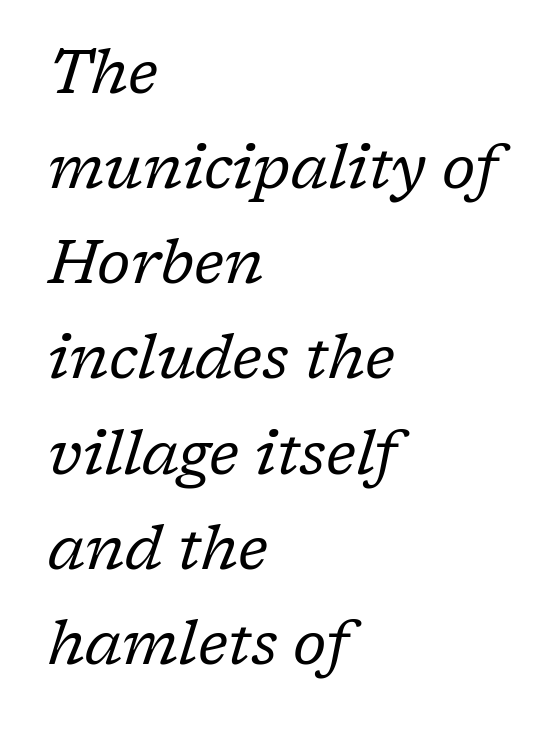
{"serif": "yes", "italic": "yes", "lean": "right", "slant_degrees": 17, "bold": "no", "weight": "regular", "width": "normal", "stroke_contrast": "low", "x_height": "medium", "monospaced": "no", "underline": "no", "align": "left", "line_spacing": "normal", "line_spacing_ratio": 1.56, "letter_spacing": "normal", "letter_spacing_em": 0.0, "glyph_px": 61}
